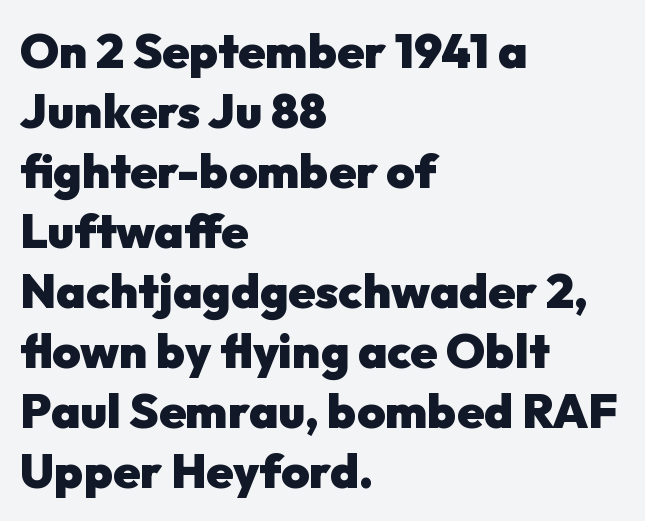
The image shows 48 px heavy sans-serif type, upright; set left-aligned, normal line spacing (1.25x), normal letter spacing, not underlined; low stroke contrast and a medium x-height.
